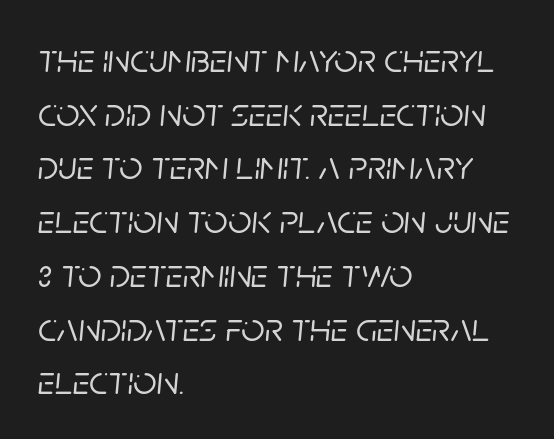
{"italic": "yes", "lean": "right", "slant_degrees": 5, "width": "normal", "stroke_contrast": "low", "x_height": "large", "monospaced": "no", "underline": "no", "align": "left", "line_spacing": "normal", "line_spacing_ratio": 1.31, "letter_spacing": "normal", "letter_spacing_em": 0.0, "glyph_px": 41}
